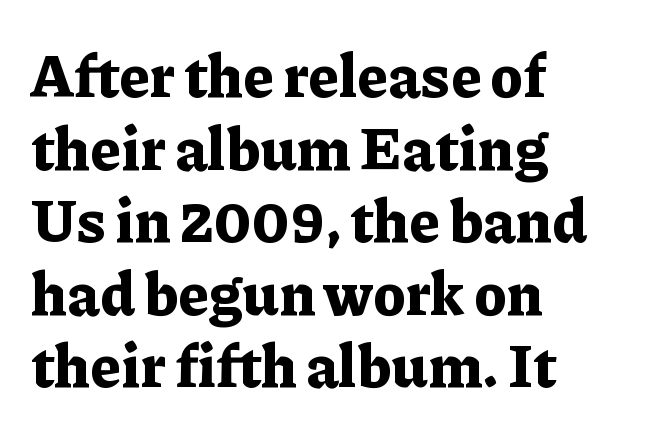
{"serif": "yes", "italic": "no", "bold": "yes", "weight": "bold", "width": "normal", "stroke_contrast": "low", "x_height": "medium", "monospaced": "no", "underline": "no", "align": "left", "line_spacing_ratio": 1.23, "letter_spacing": "normal", "letter_spacing_em": 0.0, "glyph_px": 59}
